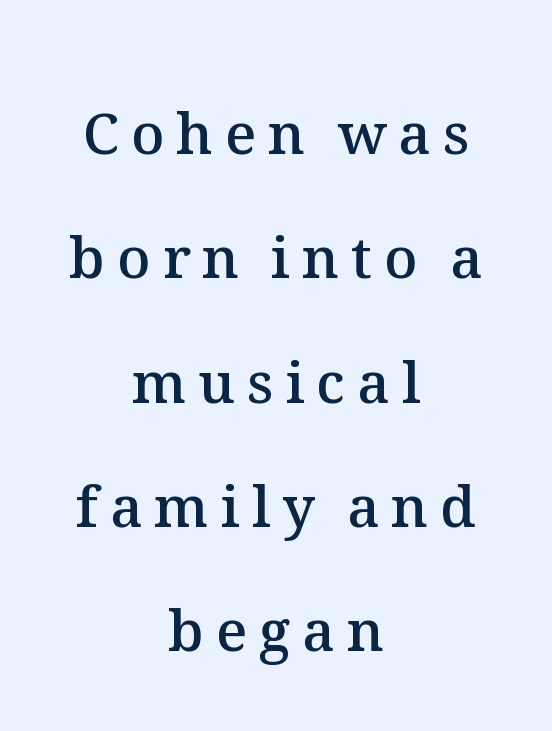
The image shows 57 px semibold type, upright; set centered, loose line spacing (2.18x), unusually wide letter spacing (+0.21 em), not underlined; medium stroke contrast and a medium x-height.
